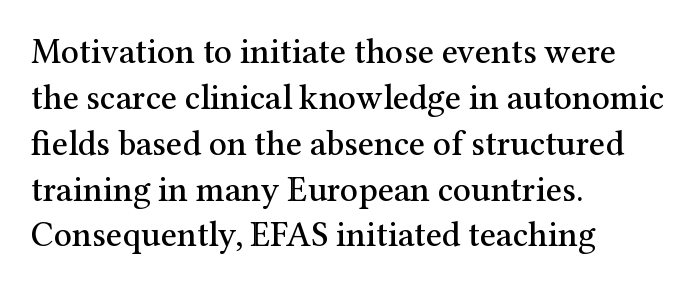
Q: Is the text italic (slanted)? A: No, it is upright.
Q: Is the typeface a serif or a sans-serif typeface? A: Serif.
Q: Is the text underlined? A: No.
Q: How is the paragraph aligned? A: Left-aligned.
Q: Is the spacing between letters normal or unusually wide? A: Normal.
Q: Is the spacing between lines tight, normal or loose? A: Normal.
Q: Width (condensed, normal, or wide)? A: Normal.
Q: Stroke contrast? A: Medium.
Q: x-height? A: Medium.
Q: Monospaced? A: No.
